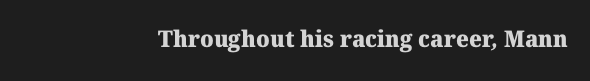
Q: Is the text bold? A: Yes.
Q: Is the text underlined? A: No.
Q: Is the spacing between letters normal or unusually wide? A: Normal.
